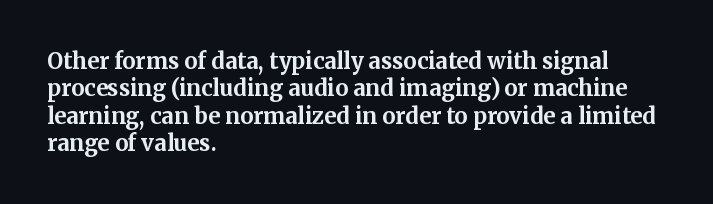
The image shows 22 px bold type, upright; set left-aligned, line spacing 1.24x, normal letter spacing, not underlined.
